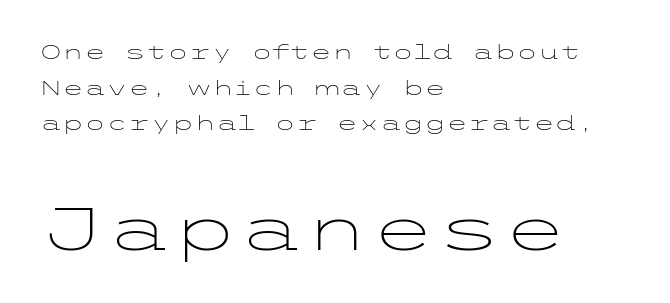
The image shows 60 px light, wide sans-serif type, upright; set left-aligned, line spacing 1.78x, normal letter spacing, not underlined; the second (bottom) block is 3.0x larger; low stroke contrast and a medium x-height.
